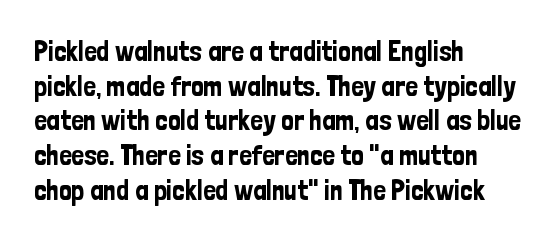
Q: Is the text italic (slanted)? A: No, it is upright.
Q: Is the typeface a serif or a sans-serif typeface? A: Sans-serif.
Q: Is the text underlined? A: No.
Q: How is the paragraph aligned? A: Left-aligned.
Q: Is the spacing between letters normal or unusually wide? A: Normal.
Q: Width (condensed, normal, or wide)? A: Condensed.
Q: Stroke contrast? A: Low.
Q: x-height? A: Medium.
Q: Monospaced? A: No.
